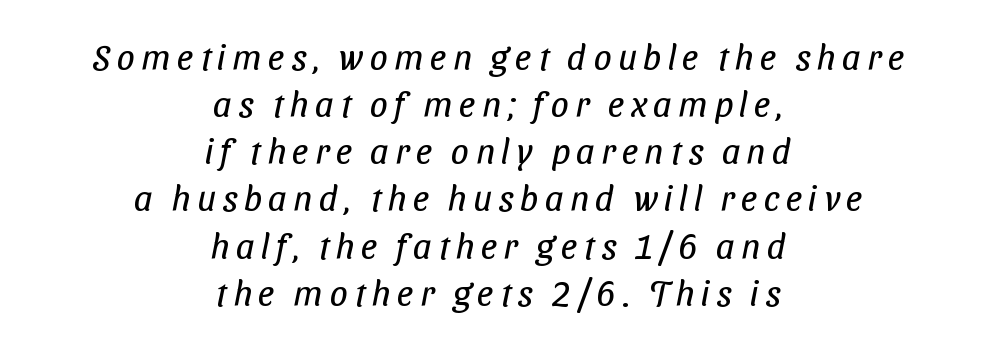
Q: Is the text bold? A: No.
Q: Is the typeface a serif or a sans-serif typeface? A: Sans-serif.
Q: Is the text underlined? A: No.
Q: How is the paragraph aligned? A: Centered.
Q: Is the spacing between lines tight, normal or loose? A: Normal.
Q: Width (condensed, normal, or wide)? A: Condensed.
Q: Stroke contrast? A: Low.
Q: x-height? A: Medium.
Q: Monospaced? A: No.
